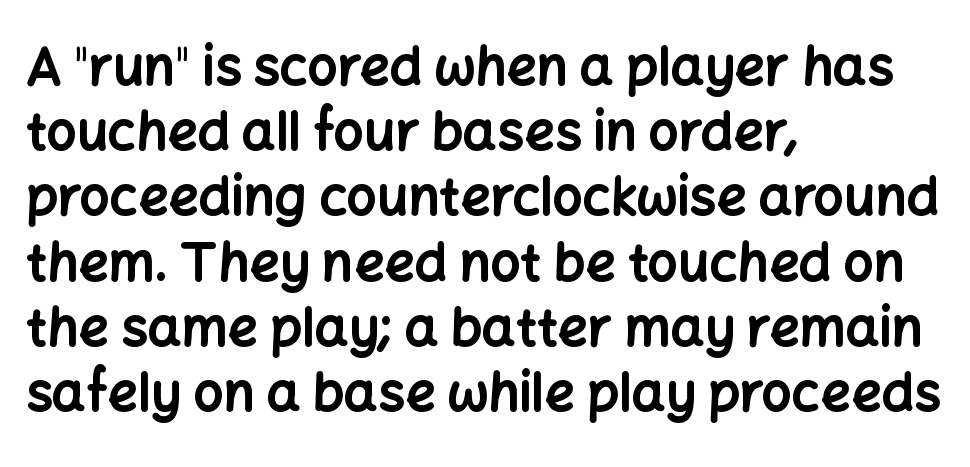
Q: Is the text bold? A: Yes.
Q: Is the text italic (slanted)? A: No, it is upright.
Q: Is the typeface a serif or a sans-serif typeface? A: Sans-serif.
Q: Is the text underlined? A: No.
Q: How is the paragraph aligned? A: Left-aligned.
Q: Is the spacing between letters normal or unusually wide? A: Normal.
Q: Width (condensed, normal, or wide)? A: Normal.
Q: Stroke contrast? A: Low.
Q: x-height? A: Medium.
Q: Monospaced? A: No.
